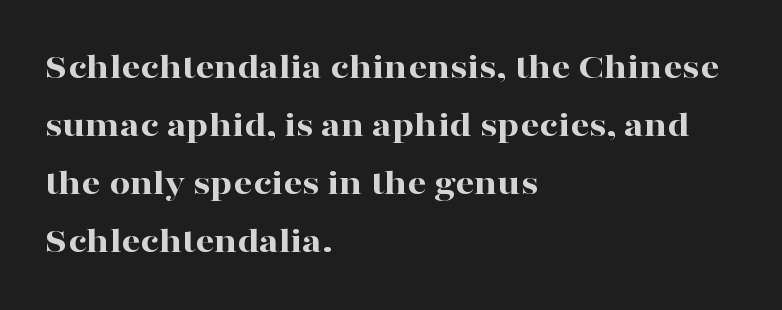
Q: Is the text bold? A: Yes.
Q: Is the text italic (slanted)? A: No, it is upright.
Q: Is the typeface a serif or a sans-serif typeface? A: Serif.
Q: Is the text underlined? A: No.
Q: How is the paragraph aligned? A: Left-aligned.
Q: Is the spacing between letters normal or unusually wide? A: Normal.
Q: Is the spacing between lines tight, normal or loose? A: Normal.
Q: Width (condensed, normal, or wide)? A: Wide.
Q: Stroke contrast? A: High.
Q: x-height? A: Medium.
Q: Monospaced? A: No.
